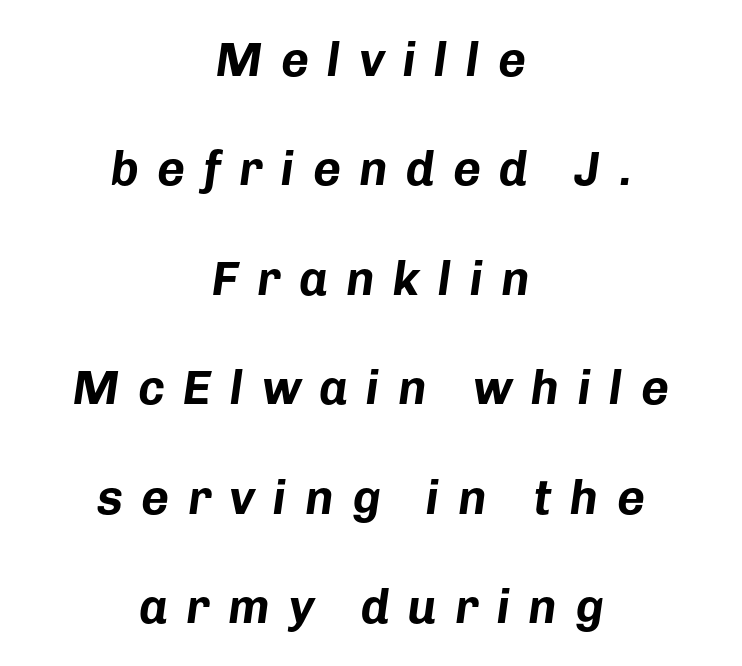
Q: Is the text bold? A: Yes.
Q: Is the text italic (slanted)? A: Yes, it leans right by about 8 degrees.
Q: Is the text underlined? A: No.
Q: How is the paragraph aligned? A: Centered.
Q: Is the spacing between letters normal or unusually wide? A: Unusually wide.
Q: Is the spacing between lines tight, normal or loose? A: Loose.
Q: Width (condensed, normal, or wide)? A: Normal.
Q: Stroke contrast? A: Low.
Q: x-height? A: Medium.
Q: Monospaced? A: No.
